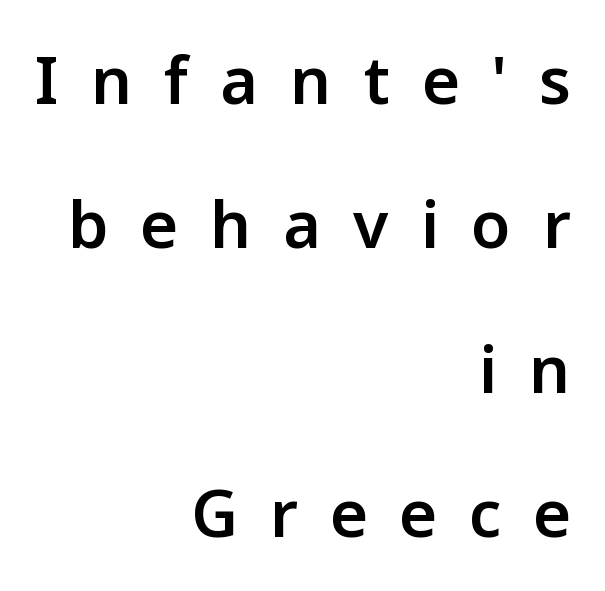
Q: Is the text bold? A: Semi-bold.
Q: Is the text italic (slanted)? A: No, it is upright.
Q: Is the typeface a serif or a sans-serif typeface? A: Sans-serif.
Q: Is the text underlined? A: No.
Q: How is the paragraph aligned? A: Right-aligned.
Q: Is the spacing between letters normal or unusually wide? A: Unusually wide.
Q: Is the spacing between lines tight, normal or loose? A: Loose.
Q: Width (condensed, normal, or wide)? A: Normal.
Q: Stroke contrast? A: Low.
Q: x-height? A: Medium.
Q: Monospaced? A: No.
